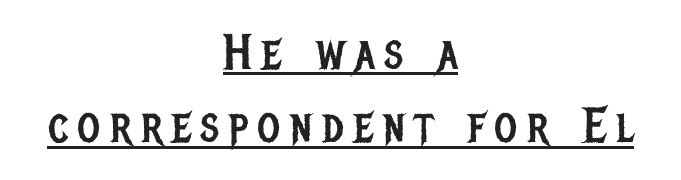
The image shows 49 px regular-weight, condensed sans-serif type, upright; set centered, normal line spacing (1.5x), unusually wide letter spacing (+0.2 em), underlined; low stroke contrast and a large x-height.
